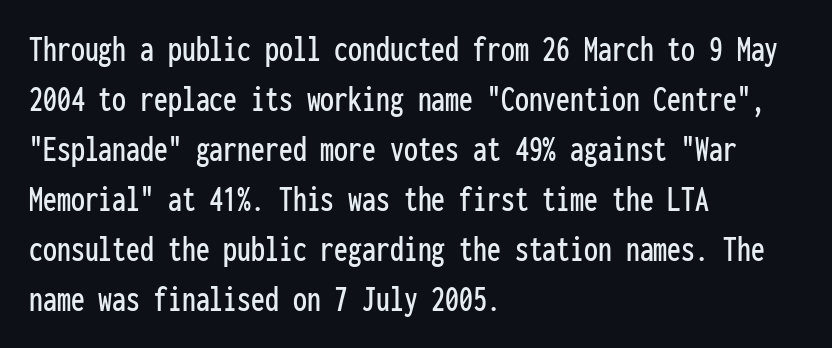
The image shows 37 px condensed sans-serif type, upright, monospaced; set left-aligned, normal line spacing (1.35x), normal letter spacing, not underlined; low stroke contrast and a medium x-height.
